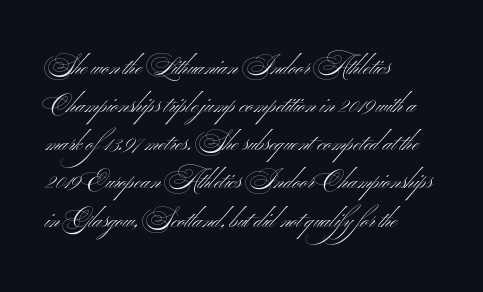
The space beneath each line is pristine and unruled. A normal amount of white space separates one row of letters from the next. Stem width sits at or under what a default text font uses. Alignment: flush left. Tracking here is standard; glyphs follow each other at the usual distance.
